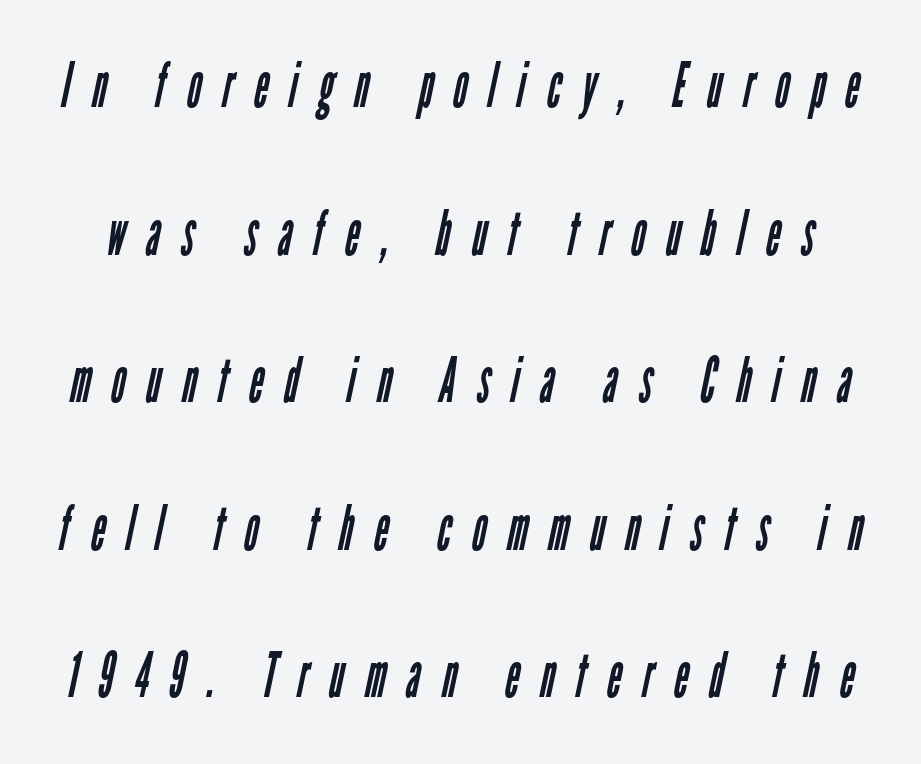
Varying glyph widths throughout — classic text-font behaviour. Compared with typical paragraphs, the rows here are farther apart. This rendering features lettering with no underline. Stem width sits at or under what a default text font uses.
